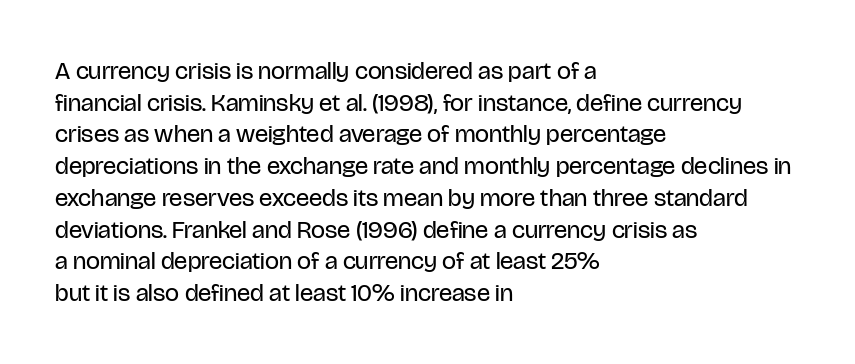
The image shows 25 px text type, upright; set left-aligned, normal line spacing (1.27x), normal letter spacing, not underlined.
